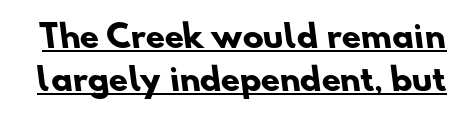
Q: Is the text bold? A: Yes.
Q: Is the typeface a serif or a sans-serif typeface? A: Sans-serif.
Q: Is the text underlined? A: Yes.
Q: Is the spacing between letters normal or unusually wide? A: Normal.
Q: Is the spacing between lines tight, normal or loose? A: Normal.
Q: Width (condensed, normal, or wide)? A: Normal.
Q: Stroke contrast? A: Low.
Q: x-height? A: Small.
Q: Monospaced? A: No.
